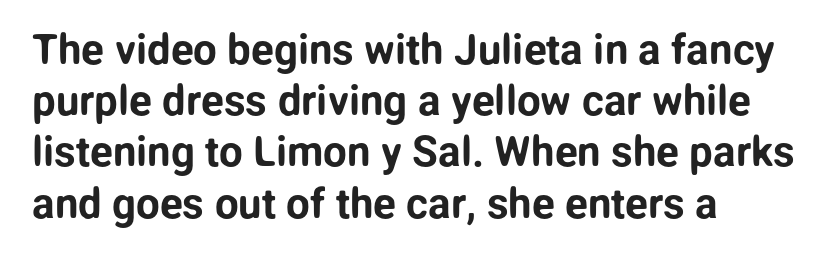
The letters advance in unequal steps, a hallmark of proportional type. Letter spacing: default. A clean baseline with only descenders dipping below it. Ordinary non-slanted type is in use. Horizontal alignment here is leftward, the default for most running prose. The face used here is a sans, in the tradition of grotesques and geometrics.
